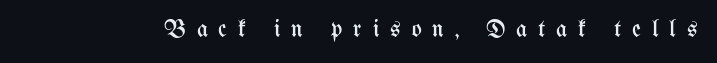
Q: Is the text bold? A: No.
Q: Is the text italic (slanted)? A: No, it is upright.
Q: Is the text underlined? A: No.
Q: Is the spacing between letters normal or unusually wide? A: Unusually wide.
